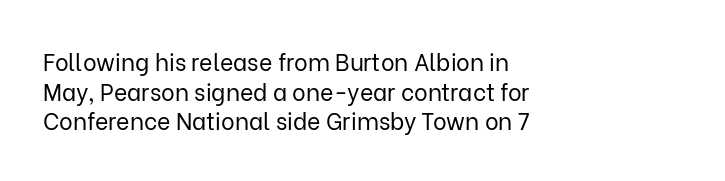
The image shows 23 px text type, upright; set left-aligned, normal line spacing (1.29x), normal letter spacing, not underlined.
